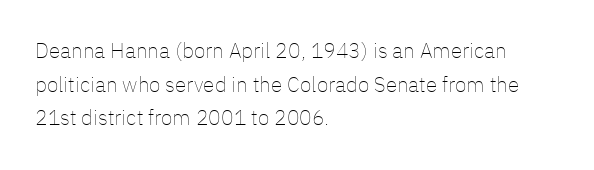
Q: Is the text bold? A: No.
Q: Is the text italic (slanted)? A: No, it is upright.
Q: Is the text underlined? A: No.
Q: How is the paragraph aligned? A: Left-aligned.
Q: Is the spacing between letters normal or unusually wide? A: Normal.
Q: Is the spacing between lines tight, normal or loose? A: Normal.
